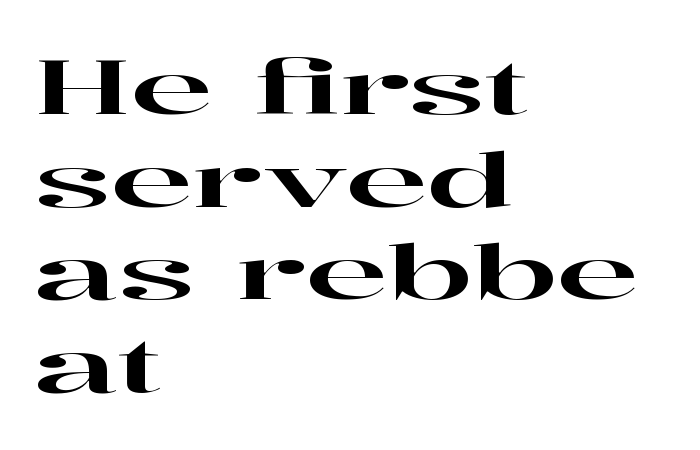
Q: Is the text italic (slanted)? A: No, it is upright.
Q: Is the typeface a serif or a sans-serif typeface? A: Serif.
Q: Is the text underlined? A: No.
Q: How is the paragraph aligned? A: Left-aligned.
Q: Is the spacing between letters normal or unusually wide? A: Normal.
Q: Width (condensed, normal, or wide)? A: Wide.
Q: Stroke contrast? A: High.
Q: x-height? A: Medium.
Q: Monospaced? A: No.
